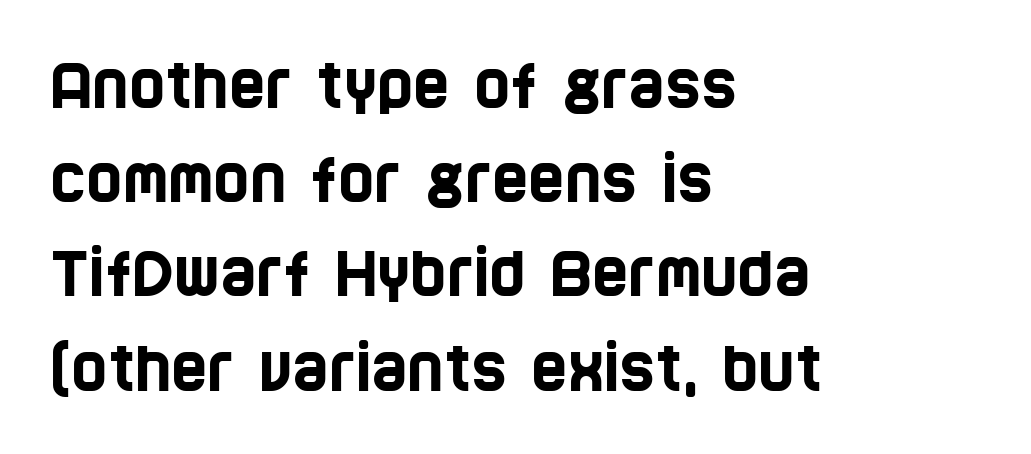
{"serif": "no", "width": "condensed", "stroke_contrast": "low", "x_height": "large", "monospaced": "no", "underline": "no", "align": "left", "line_spacing": "normal", "line_spacing_ratio": 1.52, "letter_spacing": "normal", "letter_spacing_em": 0.0, "glyph_px": 62}
